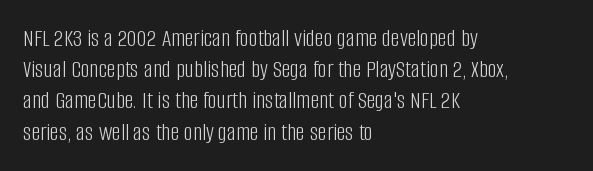
The image shows 25 px text type, upright; set left-aligned, normal line spacing (1.25x), normal letter spacing, not underlined.
